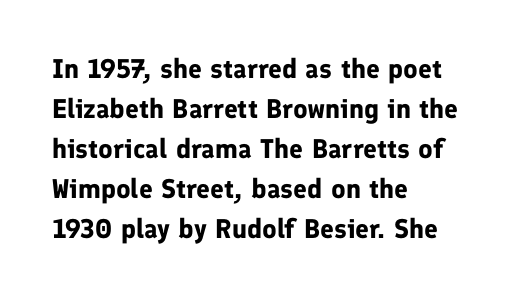
{"italic": "no", "bold": "yes", "underline": "no", "align": "left", "line_spacing": "normal", "line_spacing_ratio": 1.48, "letter_spacing": "normal", "letter_spacing_em": 0.0, "glyph_px": 27}
